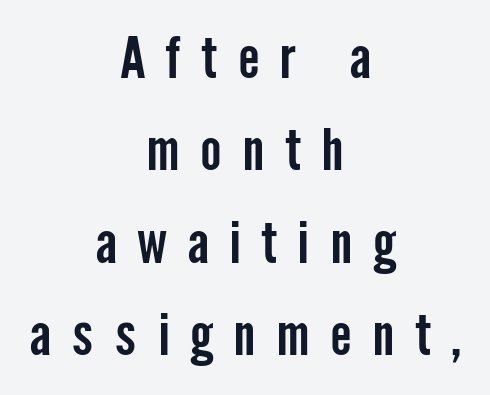
{"serif": "no", "italic": "no", "width": "condensed", "stroke_contrast": "low", "x_height": "medium", "monospaced": "no", "underline": "no", "align": "center", "line_spacing": "normal", "line_spacing_ratio": 1.62, "letter_spacing": "wide", "letter_spacing_em": 0.36, "glyph_px": 57}
